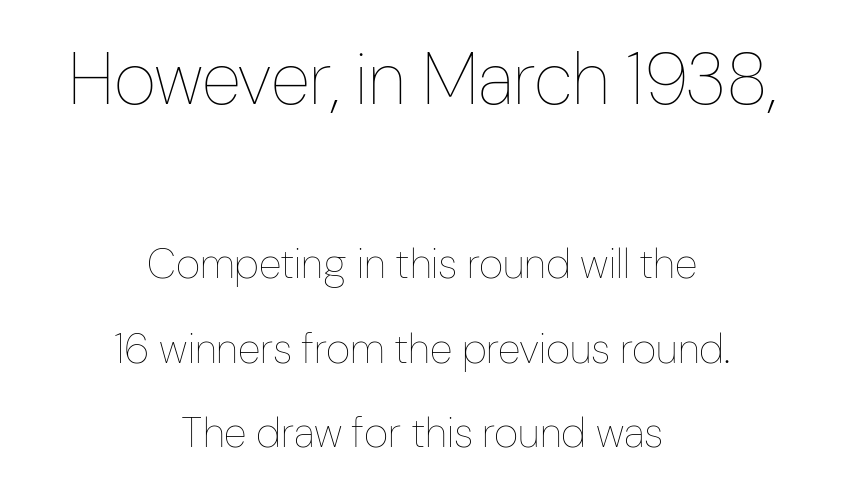
Q: Is the text bold? A: No.
Q: Is the text italic (slanted)? A: No, it is upright.
Q: Is the text underlined? A: No.
Q: How is the paragraph aligned? A: Centered.
Q: Is the spacing between letters normal or unusually wide? A: Normal.
Q: Is the spacing between lines tight, normal or loose? A: Loose.
Q: Which block of text is set in a larger size, the first (top) or the second (bottom)? A: The first (top) one.
Q: Width (condensed, normal, or wide)? A: Condensed.
Q: Stroke contrast? A: Low.
Q: x-height? A: Medium.
Q: Monospaced? A: No.
